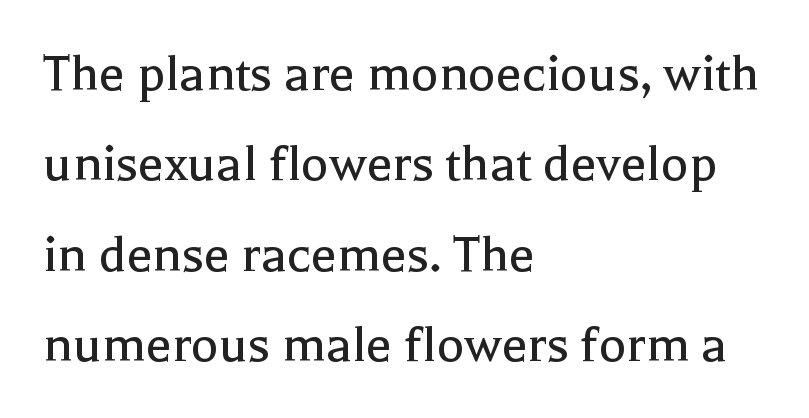
The image shows 58 px regular-weight serif type, upright; set left-aligned, normal line spacing (1.56x), normal letter spacing, not underlined; a medium x-height.
